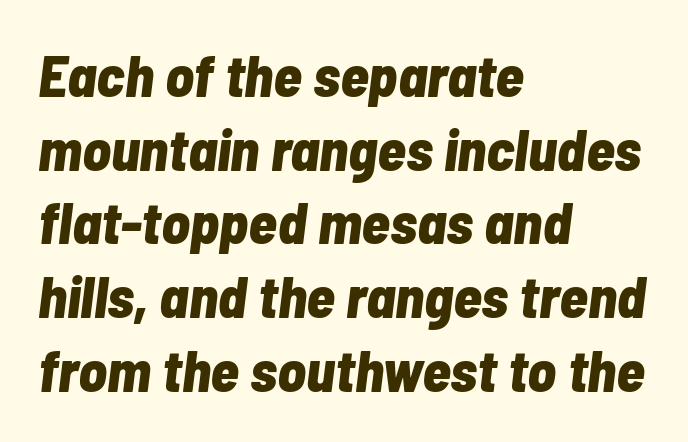
A student would call this left alignment; a typographer would say flush left, rag right. Think of a printed novel: that variable character pitch is what you see here. Students, observe: this is what conventionally led text looks like. The gaps between neighbouring characters are ordinary and unremarkable. A dark, heavy texture on the line: the type is bold.
